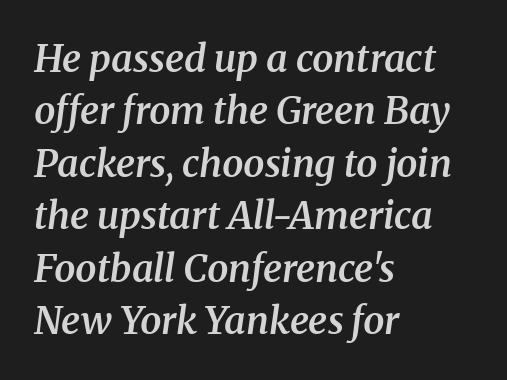
The image shows 38 px semibold serif type, italic (leaning right); set left-aligned, normal line spacing (1.38x), normal letter spacing, not underlined; medium stroke contrast and a medium x-height.
